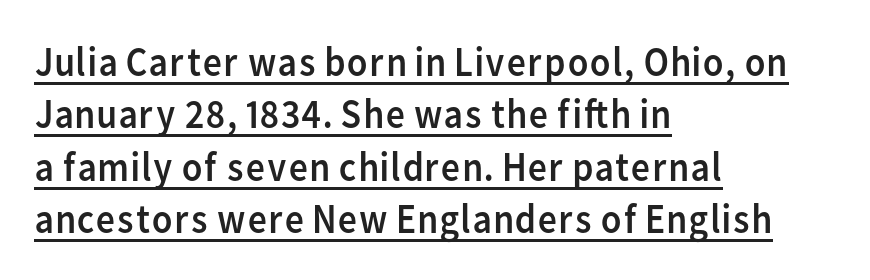
Left-aligned paragraph, ragged on the right. The typeface chosen for these lines omits serifs. Has an underline been added? It has. Successive baselines arrive at the customary interval. Characters remain perfectly vertical along every line. You could call the tracking neutral — neither tight nor loose.
